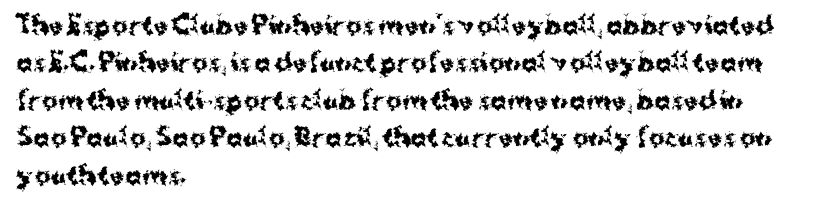
Underline: absent. Strokes here are thick enough to call this a true bold. This block has exactly the height ordinary leading produces. Standard letterfit; no display-style spreading of the glyphs. The lines are quadded left.
